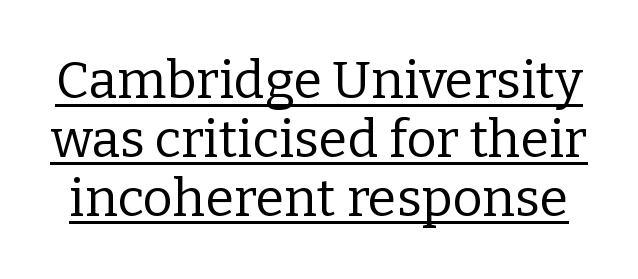
The image shows 52 px regular-weight serif type, upright; set tight line spacing (1.13x), normal letter spacing, underlined; low stroke contrast and a medium x-height.
